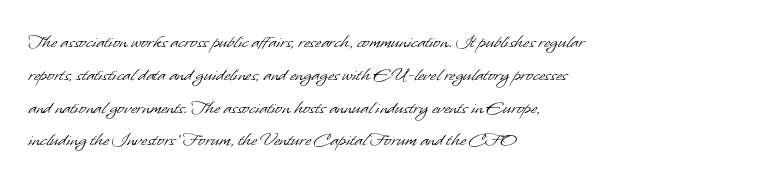
The image shows 21 px text type; set left-aligned, normal line spacing (1.56x), normal letter spacing, not underlined.
